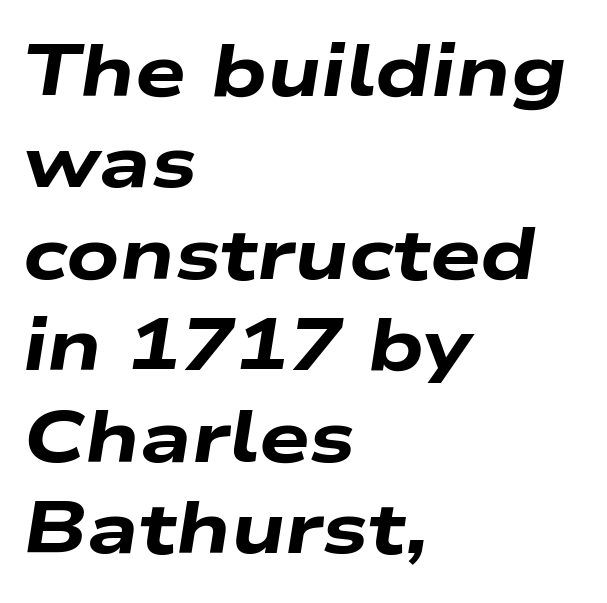
These lines keep a tight, regular rhythm from letter to letter. Line beginnings align vertically; line endings do not. Pretty heavy lettering here — definitely bold. Spacing verdict: proportional, widths tailored to each character. Check the space under the baseline: it is left empty.
